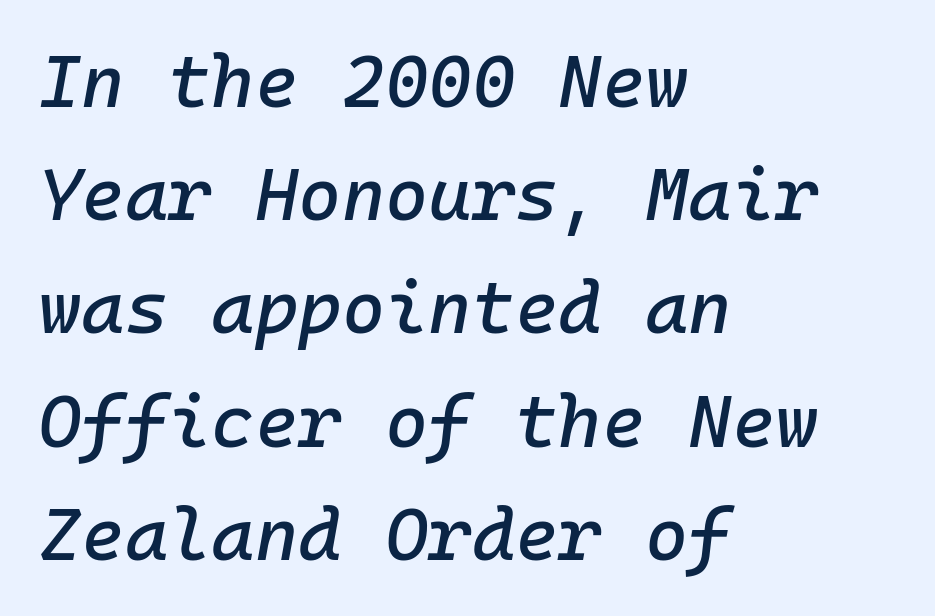
Q: Is the text italic (slanted)? A: Yes, it leans right by about 10 degrees.
Q: Is the text underlined? A: No.
Q: How is the paragraph aligned? A: Left-aligned.
Q: Is the spacing between letters normal or unusually wide? A: Normal.
Q: Is the spacing between lines tight, normal or loose? A: Normal.
Q: Width (condensed, normal, or wide)? A: Normal.
Q: Stroke contrast? A: Low.
Q: x-height? A: Medium.
Q: Monospaced? A: Yes.
